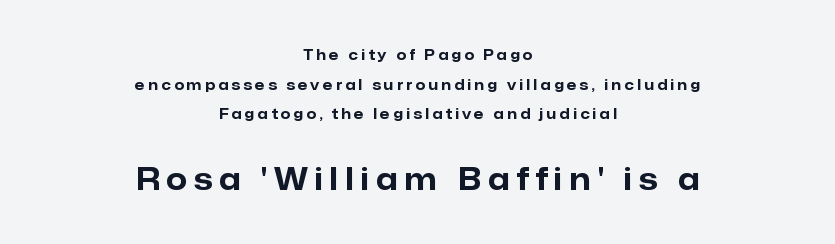
Q: Is the text bold? A: Yes.
Q: Is the text italic (slanted)? A: No, it is upright.
Q: Is the typeface a serif or a sans-serif typeface? A: Sans-serif.
Q: Is the text underlined? A: No.
Q: How is the paragraph aligned? A: Centered.
Q: Is the spacing between letters normal or unusually wide? A: Unusually wide.
Q: Is the spacing between lines tight, normal or loose? A: Loose.
Q: Which block of text is set in a larger size, the first (top) or the second (bottom)? A: The second (bottom) one.
Q: Width (condensed, normal, or wide)? A: Normal.
Q: Stroke contrast? A: Low.
Q: x-height? A: Medium.
Q: Monospaced? A: No.
